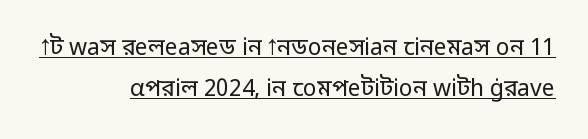
{"italic": "no", "bold": "no", "underline": "yes", "align": "right", "line_spacing_ratio": 1.77, "letter_spacing": "normal", "letter_spacing_em": 0.0, "glyph_px": 23}
